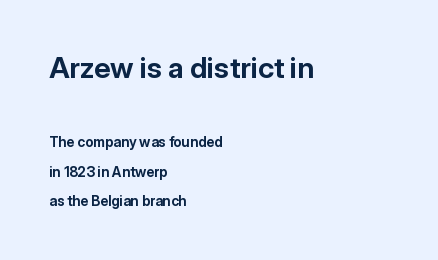
Q: Is the text bold? A: Yes.
Q: Is the text italic (slanted)? A: No, it is upright.
Q: Is the typeface a serif or a sans-serif typeface? A: Sans-serif.
Q: Is the text underlined? A: No.
Q: How is the paragraph aligned? A: Left-aligned.
Q: Is the spacing between letters normal or unusually wide? A: Normal.
Q: Is the spacing between lines tight, normal or loose? A: Loose.
Q: Which block of text is set in a larger size, the first (top) or the second (bottom)? A: The first (top) one.
Q: Width (condensed, normal, or wide)? A: Normal.
Q: Stroke contrast? A: Low.
Q: x-height? A: Medium.
Q: Monospaced? A: No.
